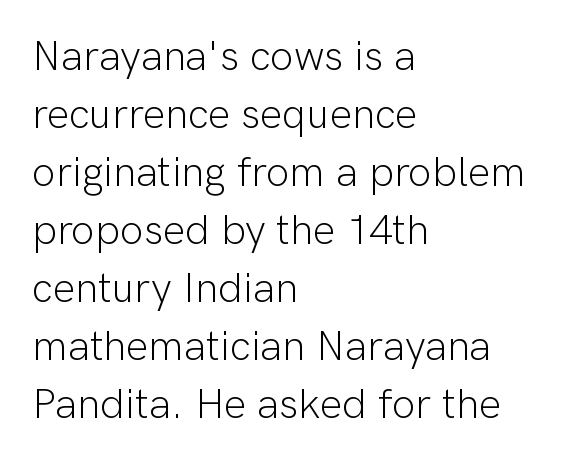
The image shows 42 px light sans-serif type, upright; set left-aligned, normal line spacing (1.38x), normal letter spacing, not underlined; low stroke contrast and a medium x-height.
